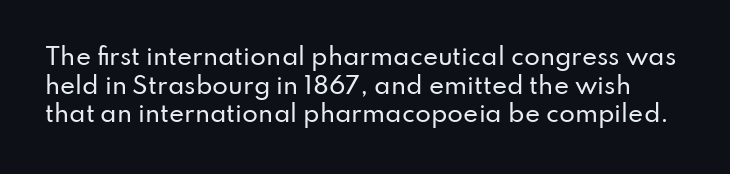
{"italic": "no", "underline": "no", "line_spacing": "normal", "line_spacing_ratio": 1.25, "letter_spacing": "normal", "letter_spacing_em": 0.0, "glyph_px": 23}
